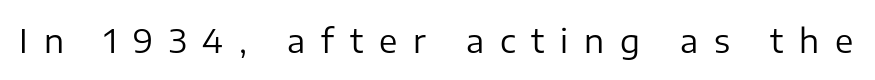
Is this a fixed-width face? No — the glyphs have proportional, varying widths. The lettering stays uniformly vertical, giving the passage a roman look. The strokes carry an ordinary text weight at most. A typesetter would call this heavily tracked-out type. Underline: absent.
